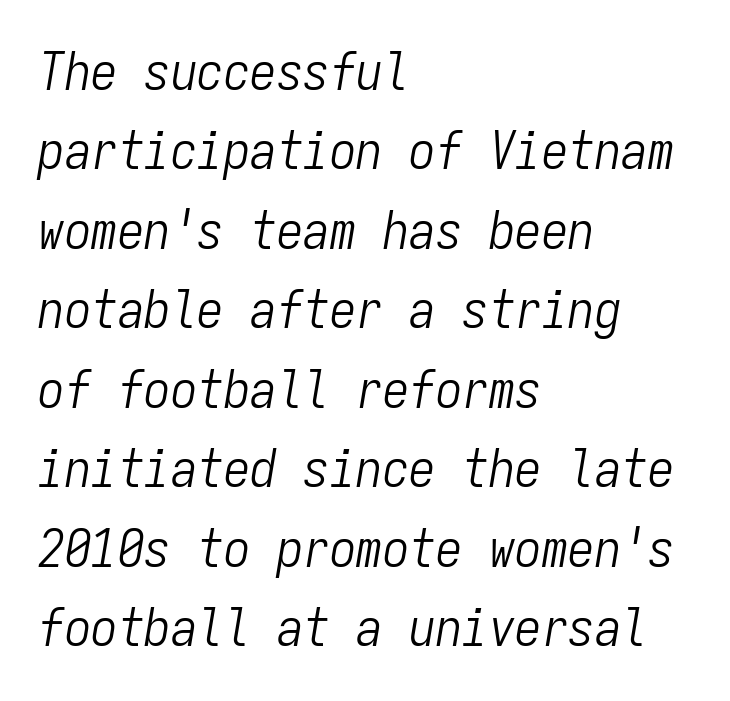
Q: Is the text bold? A: No.
Q: Is the text italic (slanted)? A: Yes, it leans right by about 9 degrees.
Q: Is the text underlined? A: No.
Q: How is the paragraph aligned? A: Left-aligned.
Q: Is the spacing between letters normal or unusually wide? A: Normal.
Q: Is the spacing between lines tight, normal or loose? A: Normal.
Q: Width (condensed, normal, or wide)? A: Condensed.
Q: Stroke contrast? A: Low.
Q: x-height? A: Medium.
Q: Monospaced? A: Yes.
